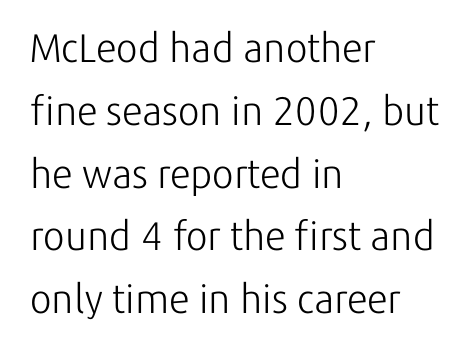
Line spacing here is normal. A clean baseline with only descenders dipping below it. Students, note that the glyphs here touch the page at normal intervals. Heft: none added — not bold. The lettering stays uniformly vertical, giving the passage a roman look.
